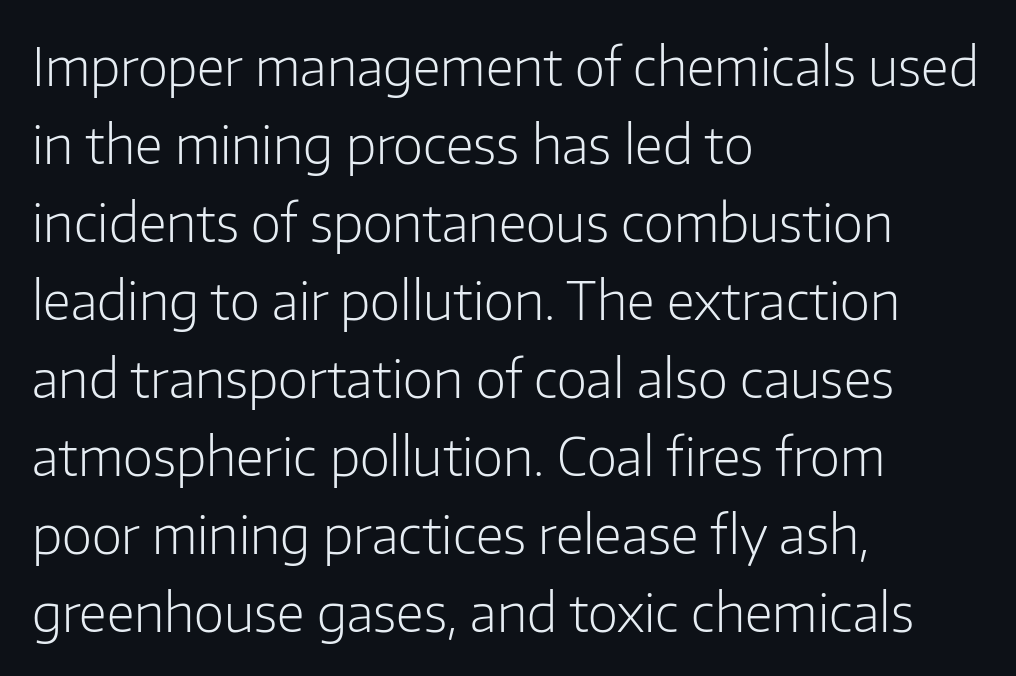
Q: Is the text bold? A: No.
Q: Is the text italic (slanted)? A: No, it is upright.
Q: Is the typeface a serif or a sans-serif typeface? A: Sans-serif.
Q: Is the text underlined? A: No.
Q: How is the paragraph aligned? A: Left-aligned.
Q: Is the spacing between letters normal or unusually wide? A: Normal.
Q: Is the spacing between lines tight, normal or loose? A: Normal.
Q: Width (condensed, normal, or wide)? A: Normal.
Q: Stroke contrast? A: Low.
Q: x-height? A: Medium.
Q: Monospaced? A: No.
